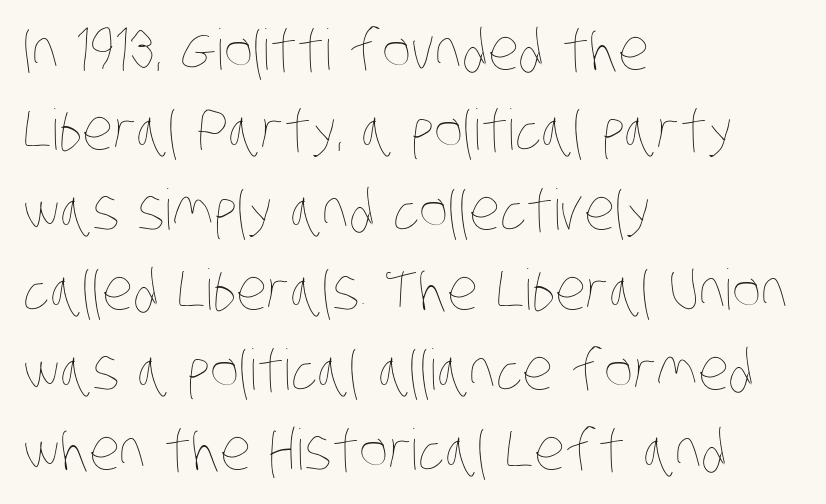
Q: Is the text bold? A: No.
Q: Is the text underlined? A: No.
Q: How is the paragraph aligned? A: Left-aligned.
Q: Is the spacing between letters normal or unusually wide? A: Normal.
Q: Is the spacing between lines tight, normal or loose? A: Normal.
Q: Width (condensed, normal, or wide)? A: Condensed.
Q: Stroke contrast? A: Low.
Q: x-height? A: Large.
Q: Monospaced? A: No.
